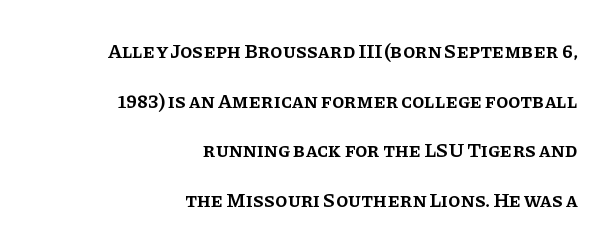
Line ends are locked; line starts wander. Designer's note — italics off, roman on. Baseline-to-baseline distance is far greater than the letter height. Glyph-to-glyph distance matches everyday printed text. The space beneath each line is pristine and unruled.
